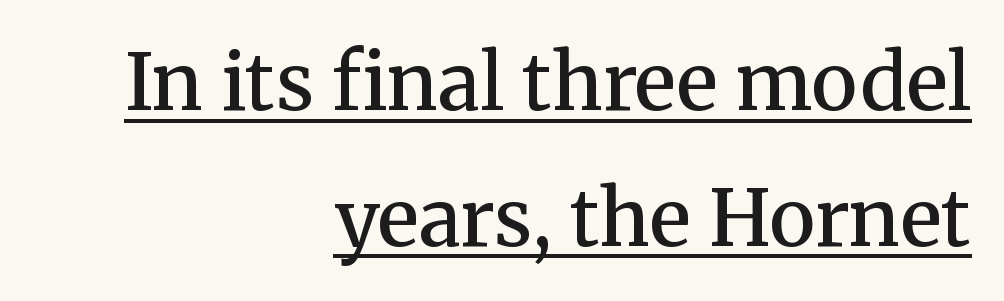
{"serif": "yes", "italic": "no", "bold": "semi", "weight": "semibold", "width": "normal", "stroke_contrast": "medium", "x_height": "medium", "monospaced": "no", "underline": "yes", "align": "right", "line_spacing_ratio": 1.74, "letter_spacing": "normal", "letter_spacing_em": 0.0, "glyph_px": 78}
